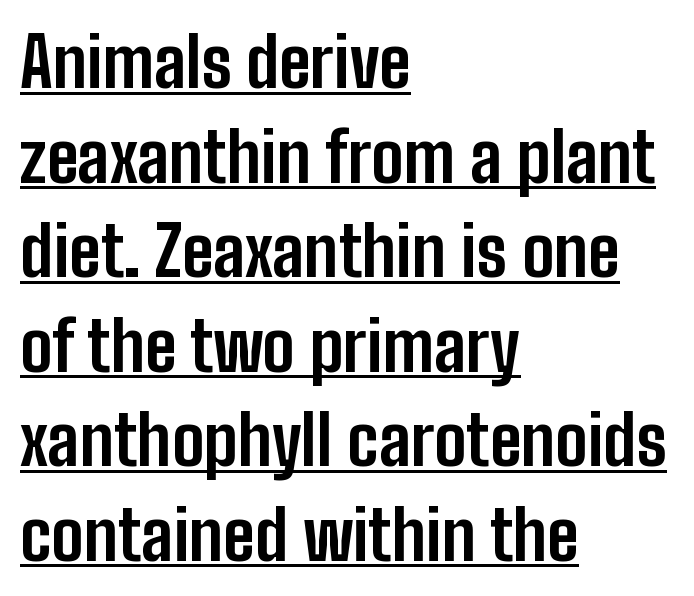
{"serif": "no", "italic": "no", "bold": "yes", "weight": "bold", "width": "condensed", "stroke_contrast": "low", "x_height": "medium", "monospaced": "no", "underline": "yes", "align": "left", "line_spacing": "normal", "line_spacing_ratio": 1.37, "letter_spacing": "normal", "letter_spacing_em": 0.0, "glyph_px": 69}
